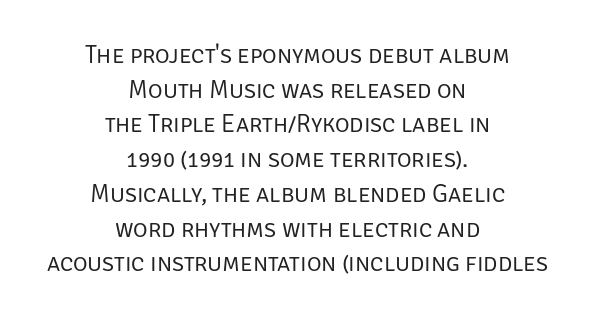
Characters follow at the spacing the type designer built in. Italic: no, the glyphs are upright roman. One glance says typical: line gaps are just what's usual. A light-to-regular cut is what we see here.
